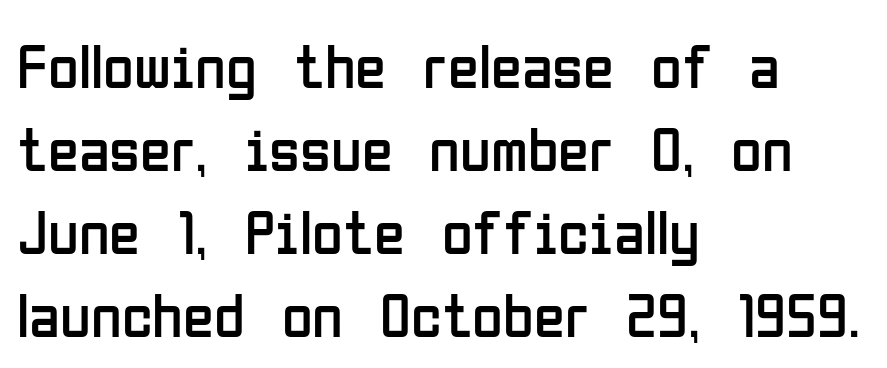
You can tell it's not italic because the verticals are truly vertical. Any mark beneath the type? The region is blank. These lines stack with their left ends in a neat column. Is this a fixed-width face? No — the glyphs have proportional, varying widths. Is this a heavy cut? Hardly; it is regular or lighter. In terms of letterform style, serifs are entirely absent.
